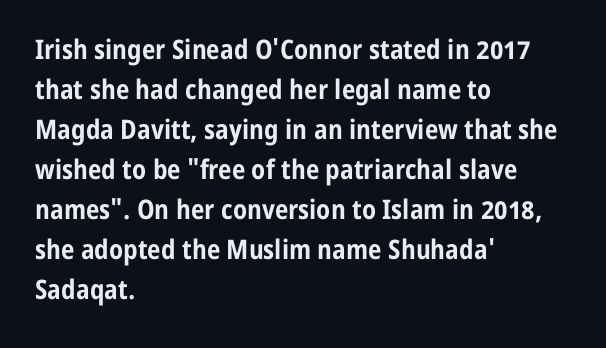
{"italic": "no", "bold": "yes", "underline": "no", "align": "left", "line_spacing": "normal", "line_spacing_ratio": 1.48, "letter_spacing": "normal", "letter_spacing_em": 0.0, "glyph_px": 27}
